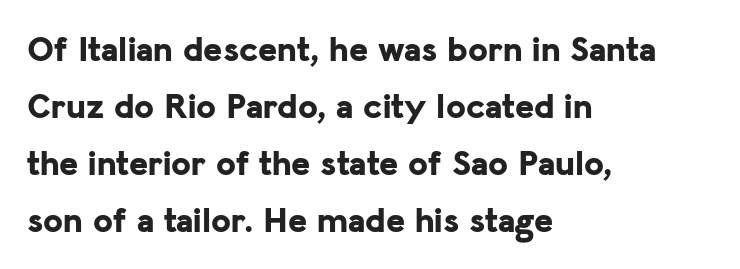
{"serif": "no", "italic": "no", "bold": "yes", "weight": "bold", "width": "normal", "stroke_contrast": "low", "x_height": "medium", "monospaced": "no", "underline": "no", "align": "left", "line_spacing": "normal", "line_spacing_ratio": 1.58, "letter_spacing": "normal", "letter_spacing_em": 0.0, "glyph_px": 36}
